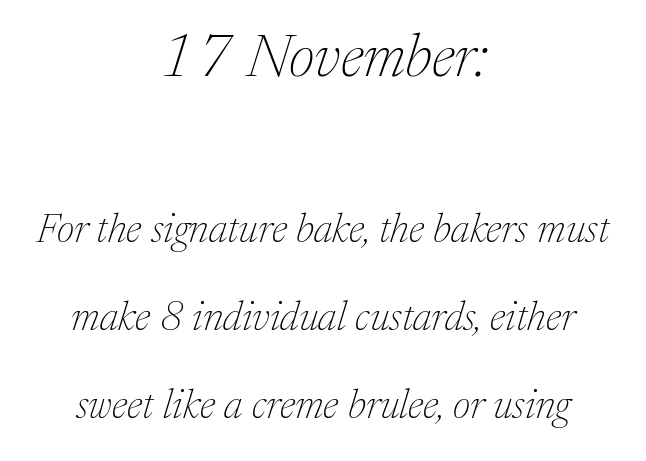
The face used here is proportionally spaced, like ordinary book or web type. No chunkiness to these letters — they're not bold. This rendering employs a face with finishing strokes, i.e., a serif. These lines keep a tight, regular rhythm from letter to letter. It's the slanting kind of type. Check under the words: just untouched page.
